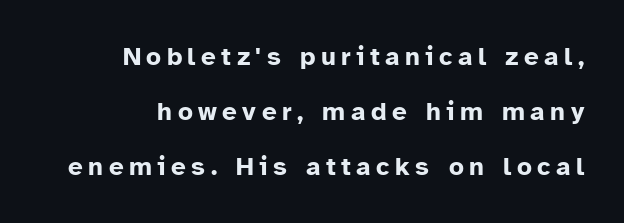
Q: Is the text bold? A: Yes.
Q: Is the text italic (slanted)? A: No, it is upright.
Q: Is the text underlined? A: No.
Q: How is the paragraph aligned? A: Right-aligned.
Q: Is the spacing between letters normal or unusually wide? A: Unusually wide.
Q: Is the spacing between lines tight, normal or loose? A: Loose.
